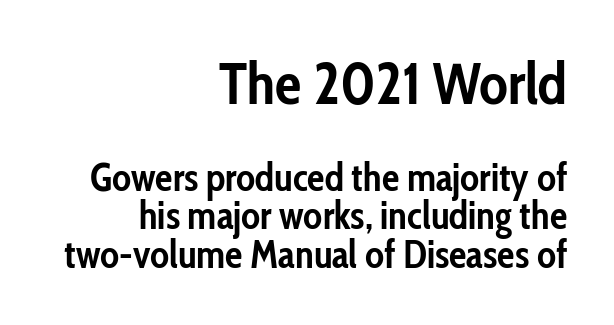
{"serif": "no", "italic": "no", "bold": "yes", "weight": "semibold", "width": "condensed", "stroke_contrast": "low", "x_height": "medium", "monospaced": "no", "underline": "no", "align": "right", "line_spacing": "tight", "line_spacing_ratio": 0.99, "letter_spacing": "normal", "letter_spacing_em": 0.0, "larger_block": "first", "size_ratio": 1.51, "glyph_px": 59}
